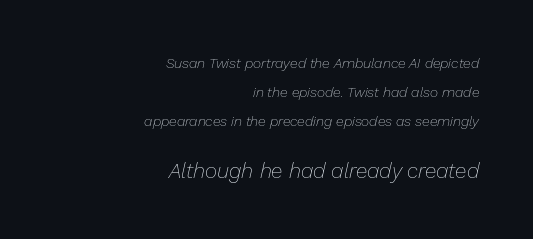
{"italic": "yes", "lean": "right", "slant_degrees": 13, "bold": "no", "underline": "no", "align": "right", "line_spacing": "loose", "line_spacing_ratio": 2.08, "letter_spacing": "normal", "letter_spacing_em": 0.0, "larger_block": "second", "size_ratio": 1.5, "glyph_px": 21}
